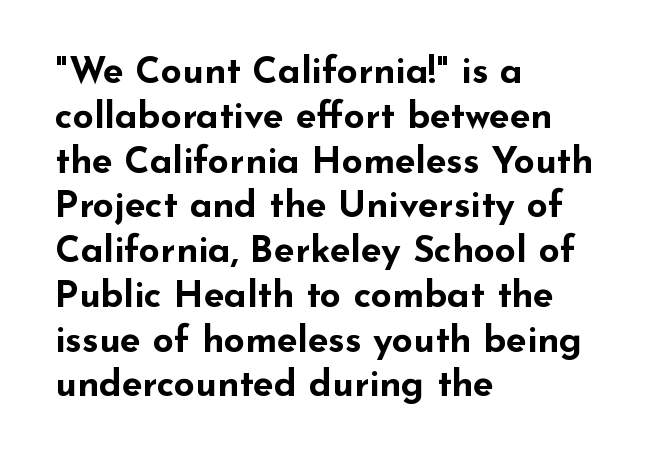
{"serif": "no", "italic": "no", "bold": "yes", "weight": "bold", "width": "wide", "stroke_contrast": "low", "x_height": "small", "monospaced": "no", "underline": "no", "align": "left", "line_spacing_ratio": 1.21, "letter_spacing": "normal", "letter_spacing_em": 0.0, "glyph_px": 37}
